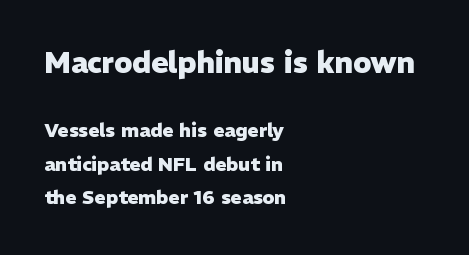
{"serif": "no", "italic": "no", "bold": "yes", "weight": "heavy", "width": "normal", "stroke_contrast": "low", "x_height": "medium", "monospaced": "no", "underline": "no", "align": "left", "line_spacing_ratio": 1.76, "letter_spacing": "normal", "letter_spacing_em": 0.0, "larger_block": "first", "size_ratio": 1.53, "glyph_px": 29}
